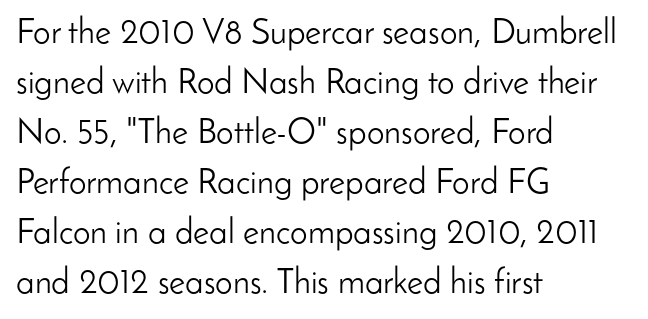
{"serif": "no", "italic": "no", "bold": "no", "weight": "light", "width": "normal", "stroke_contrast": "low", "x_height": "small", "monospaced": "no", "underline": "no", "align": "left", "line_spacing": "normal", "line_spacing_ratio": 1.43, "letter_spacing": "normal", "letter_spacing_em": 0.0, "glyph_px": 35}
